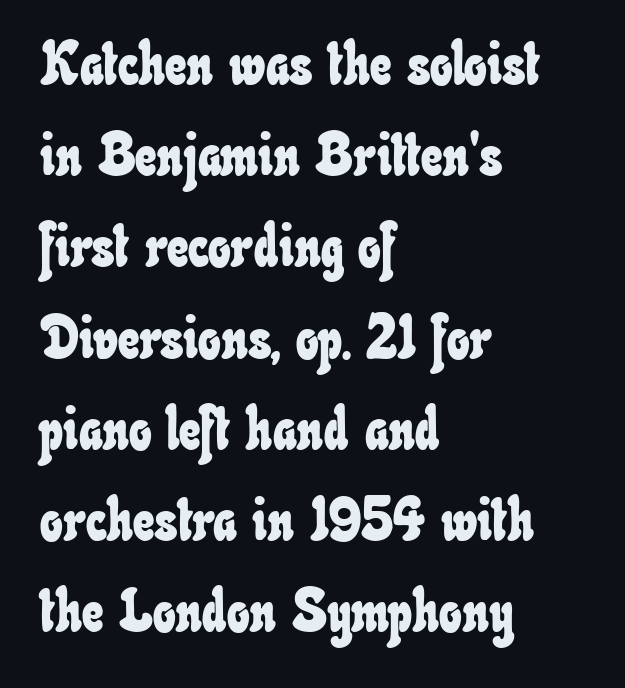
Reading down the column, the eye jumps a familiar distance to each next line. Words appear dense and cohesive because spacing is normal. The passage shown is typed in a proportional face where columns would drift. A student would call this left alignment; a typographer would say flush left, rag right.
